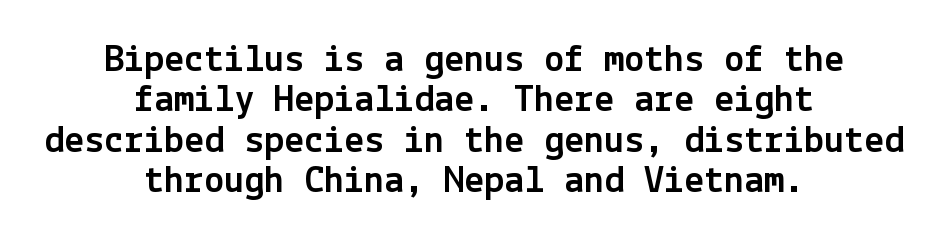
{"serif": "no", "italic": "no", "width": "normal", "x_height": "medium", "underline": "no", "align": "center", "line_spacing": "tight", "line_spacing_ratio": 1.01, "letter_spacing": "normal", "letter_spacing_em": 0.0, "glyph_px": 40}
